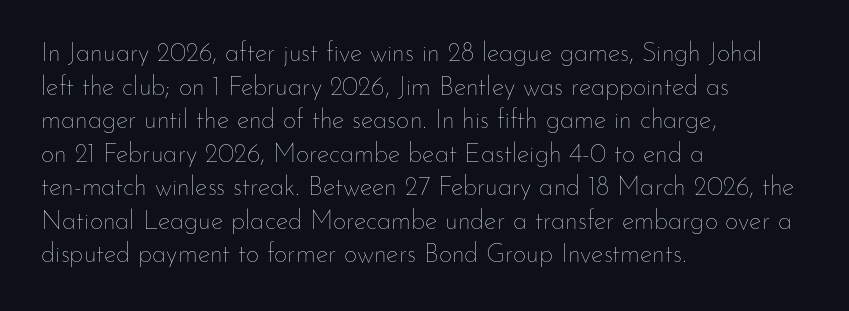
{"italic": "no", "bold": "no", "underline": "no", "align": "left", "line_spacing": "normal", "line_spacing_ratio": 1.29, "letter_spacing": "normal", "letter_spacing_em": 0.0, "glyph_px": 26}
